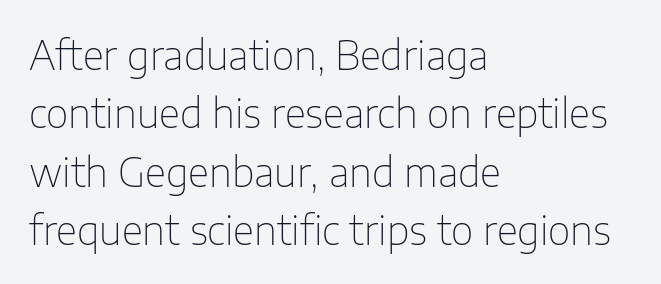
Q: Is the text bold? A: No.
Q: Is the text italic (slanted)? A: No, it is upright.
Q: Is the typeface a serif or a sans-serif typeface? A: Sans-serif.
Q: Is the text underlined? A: No.
Q: How is the paragraph aligned? A: Left-aligned.
Q: Is the spacing between letters normal or unusually wide? A: Normal.
Q: Is the spacing between lines tight, normal or loose? A: Normal.
Q: Width (condensed, normal, or wide)? A: Normal.
Q: Stroke contrast? A: Low.
Q: x-height? A: Medium.
Q: Monospaced? A: No.
